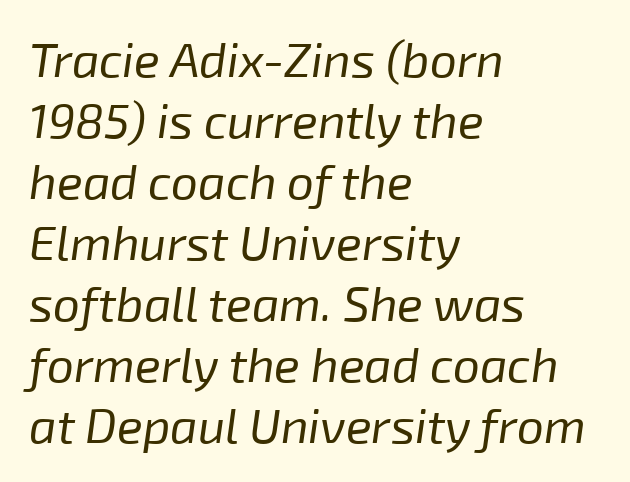
{"italic": "yes", "lean": "right", "slant_degrees": 8, "bold": "no", "weight": "regular", "width": "normal", "stroke_contrast": "low", "x_height": "medium", "monospaced": "no", "underline": "no", "align": "left", "line_spacing": "normal", "line_spacing_ratio": 1.27, "letter_spacing": "normal", "letter_spacing_em": 0.0, "glyph_px": 48}
